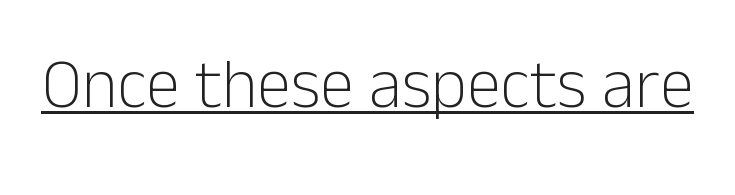
{"serif": "no", "italic": "no", "bold": "no", "weight": "light", "width": "normal", "stroke_contrast": "low", "x_height": "medium", "monospaced": "no", "underline": "yes", "letter_spacing": "normal", "letter_spacing_em": 0.0, "glyph_px": 69}
